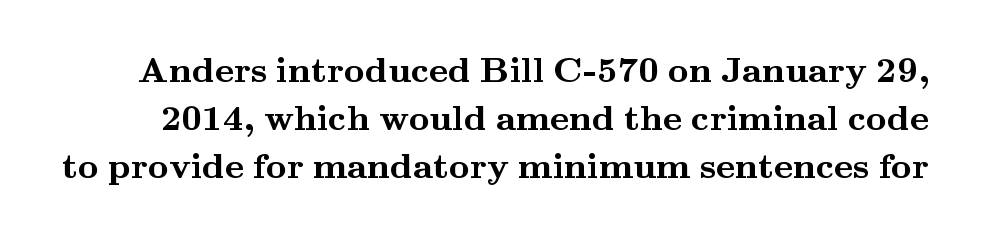
Q: Is the text bold? A: Yes.
Q: Is the text italic (slanted)? A: No, it is upright.
Q: Is the typeface a serif or a sans-serif typeface? A: Serif.
Q: Is the text underlined? A: No.
Q: Is the spacing between letters normal or unusually wide? A: Normal.
Q: Is the spacing between lines tight, normal or loose? A: Normal.
Q: Width (condensed, normal, or wide)? A: Wide.
Q: Stroke contrast? A: Medium.
Q: x-height? A: Small.
Q: Monospaced? A: No.
